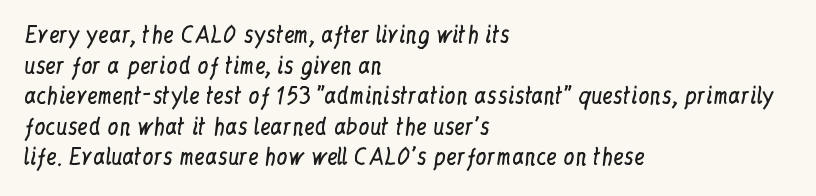
Q: Is the text bold? A: No.
Q: Is the text italic (slanted)? A: Yes.
Q: Is the text underlined? A: No.
Q: How is the paragraph aligned? A: Left-aligned.
Q: Is the spacing between letters normal or unusually wide? A: Normal.
Q: Is the spacing between lines tight, normal or loose? A: Normal.
